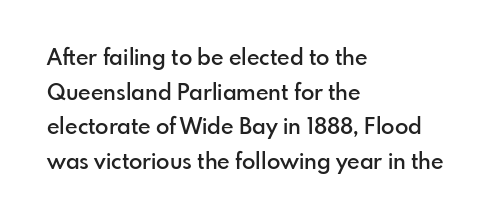
{"italic": "no", "bold": "semi", "underline": "no", "align": "left", "line_spacing": "normal", "line_spacing_ratio": 1.57, "letter_spacing": "normal", "letter_spacing_em": 0.0, "glyph_px": 22}
